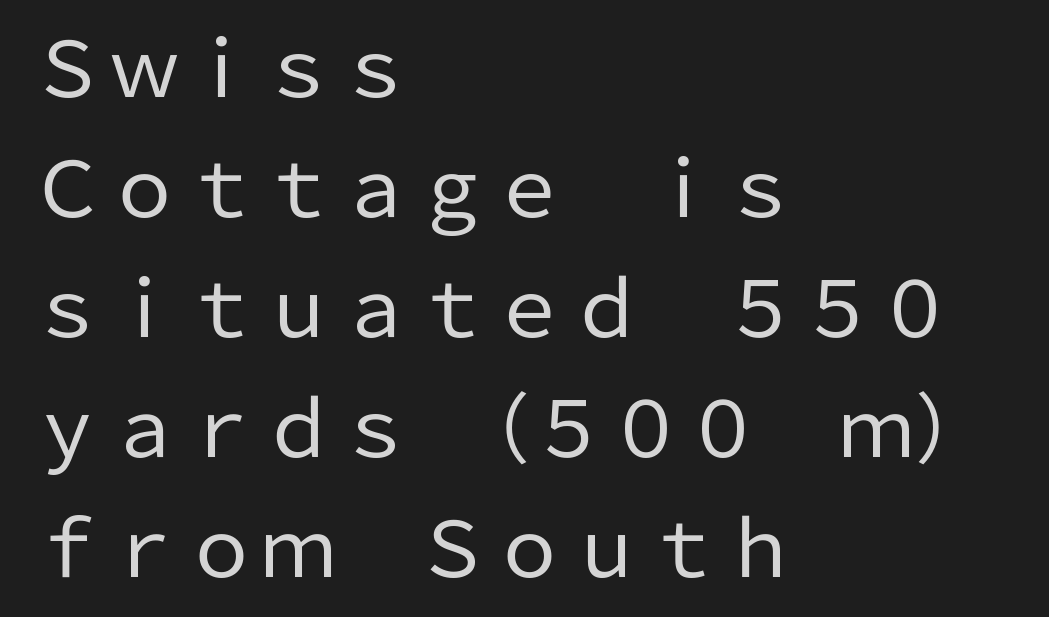
Q: Is the text bold? A: No.
Q: Is the text italic (slanted)? A: No, it is upright.
Q: Is the typeface a serif or a sans-serif typeface? A: Sans-serif.
Q: Is the text underlined? A: No.
Q: How is the paragraph aligned? A: Left-aligned.
Q: Is the spacing between letters normal or unusually wide? A: Normal.
Q: Is the spacing between lines tight, normal or loose? A: Normal.
Q: Width (condensed, normal, or wide)? A: Normal.
Q: Stroke contrast? A: Low.
Q: x-height? A: Medium.
Q: Monospaced? A: No.
